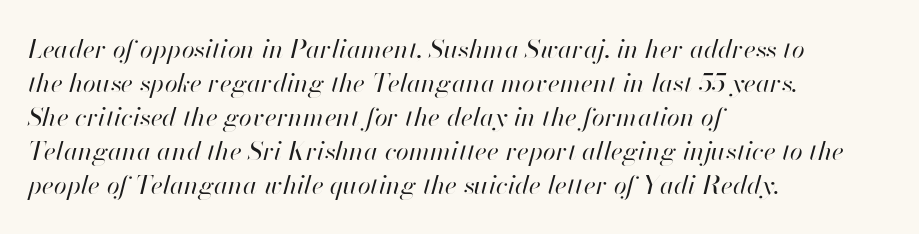
{"italic": "yes", "lean": "right", "slant_degrees": 13, "bold": "no", "underline": "no", "align": "left", "line_spacing": "normal", "line_spacing_ratio": 1.31, "letter_spacing": "normal", "letter_spacing_em": 0.0, "glyph_px": 26}
